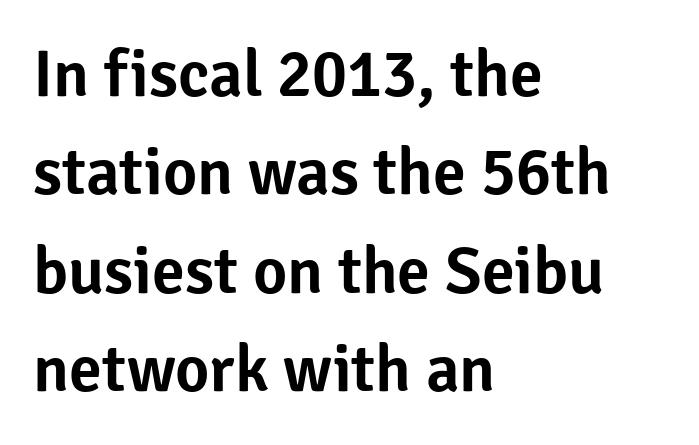
The image shows 66 px sans-serif type, upright; set left-aligned, normal line spacing (1.49x), normal letter spacing, not underlined; low stroke contrast and a medium x-height.
